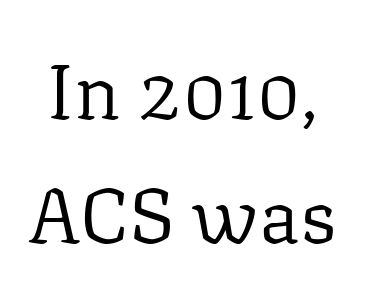
Compared with a typical body face, this is equally light or lighter still. The leading is moderate, giving the passage an even texture. The horizontal fit of the characters is conventional and even. Look at the bottom of the vertical strokes: they flare into serifs here. Is this a fixed-width face? No — the glyphs have proportional, varying widths. Glance below the letters and you will spot only blank space.
